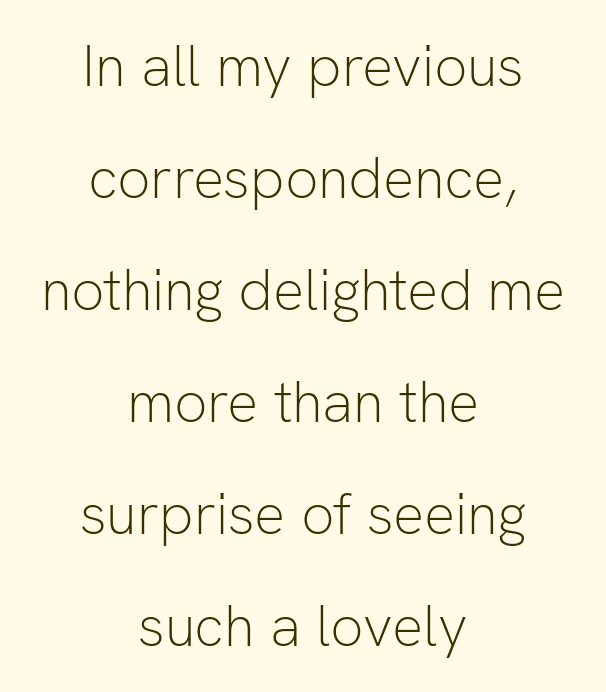
Q: Is the text bold? A: No.
Q: Is the text italic (slanted)? A: No, it is upright.
Q: Is the typeface a serif or a sans-serif typeface? A: Sans-serif.
Q: Is the text underlined? A: No.
Q: How is the paragraph aligned? A: Centered.
Q: Is the spacing between letters normal or unusually wide? A: Normal.
Q: Is the spacing between lines tight, normal or loose? A: Loose.
Q: Width (condensed, normal, or wide)? A: Normal.
Q: Stroke contrast? A: Low.
Q: x-height? A: Medium.
Q: Monospaced? A: No.
